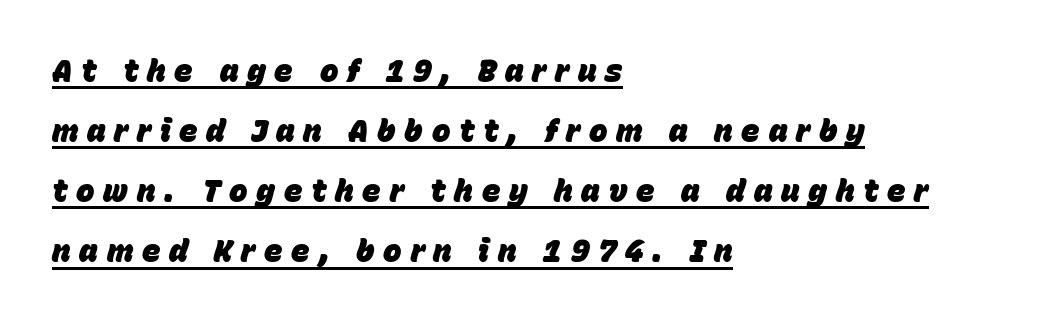
{"italic": "yes", "lean": "right", "slant_degrees": 15, "bold": "yes", "weight": "heavy", "width": "normal", "stroke_contrast": "low", "x_height": "large", "monospaced": "no", "underline": "yes", "align": "left", "line_spacing": "loose", "line_spacing_ratio": 1.94, "letter_spacing": "wide", "letter_spacing_em": 0.28, "glyph_px": 31}
